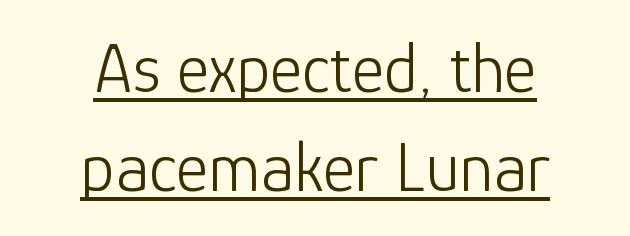
{"serif": "no", "italic": "no", "bold": "no", "weight": "light", "width": "normal", "stroke_contrast": "low", "x_height": "medium", "monospaced": "no", "underline": "yes", "align": "center", "line_spacing": "normal", "line_spacing_ratio": 1.41, "letter_spacing": "normal", "letter_spacing_em": 0.0, "glyph_px": 70}
